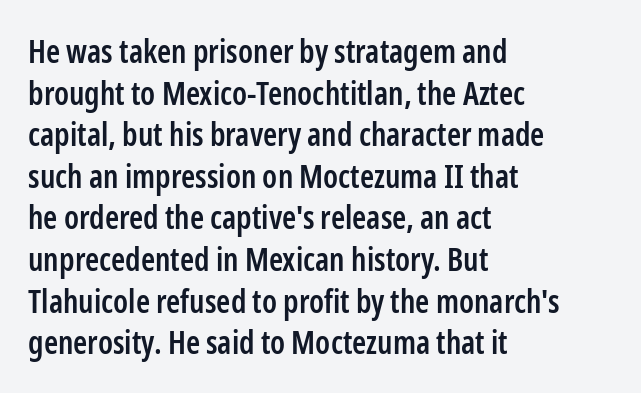
{"serif": "no", "italic": "no", "bold": "semi", "weight": "semibold", "width": "condensed", "stroke_contrast": "low", "x_height": "medium", "monospaced": "no", "underline": "no", "align": "left", "line_spacing": "normal", "line_spacing_ratio": 1.3, "letter_spacing": "normal", "letter_spacing_em": 0.0, "glyph_px": 32}
